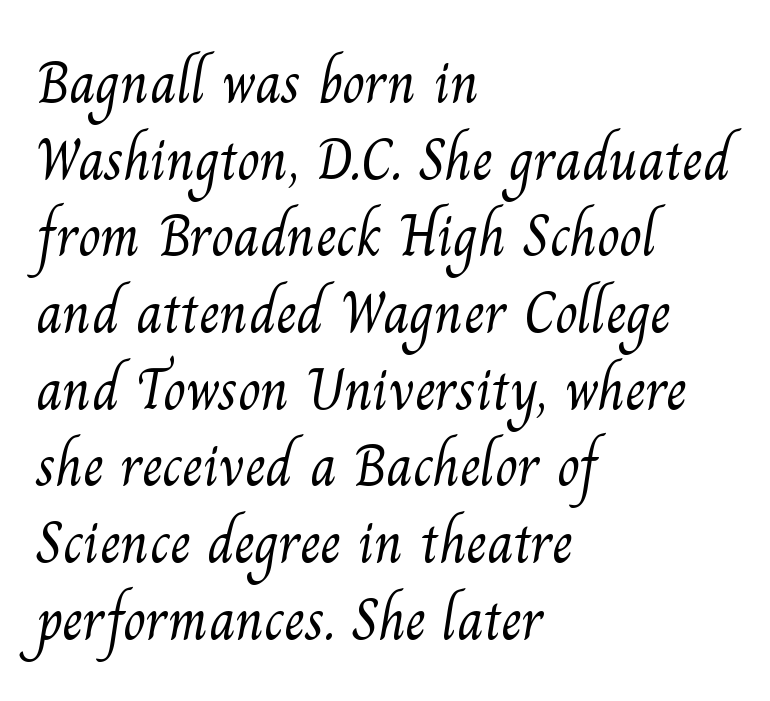
The image shows 59 px light serif type; set left-aligned, normal line spacing (1.3x), normal letter spacing, not underlined; medium stroke contrast and a small x-height.
